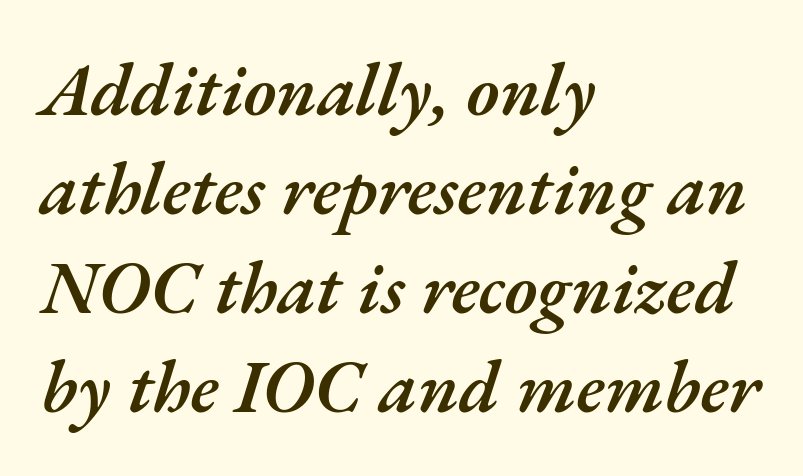
Proportional: the letters do not fall into vertical columns. All the whitespace from short lines collects on the right. How would I describe the line gaps? Plain and ordinary. Type without underlining.
